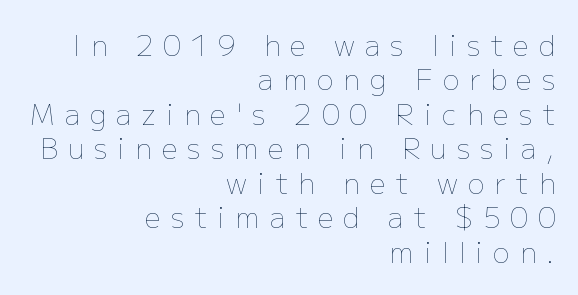
Q: Is the text bold? A: No.
Q: Is the text italic (slanted)? A: No, it is upright.
Q: Is the text underlined? A: No.
Q: How is the paragraph aligned? A: Right-aligned.
Q: Is the spacing between letters normal or unusually wide? A: Unusually wide.
Q: Width (condensed, normal, or wide)? A: Normal.
Q: Stroke contrast? A: Low.
Q: x-height? A: Medium.
Q: Monospaced? A: No.
